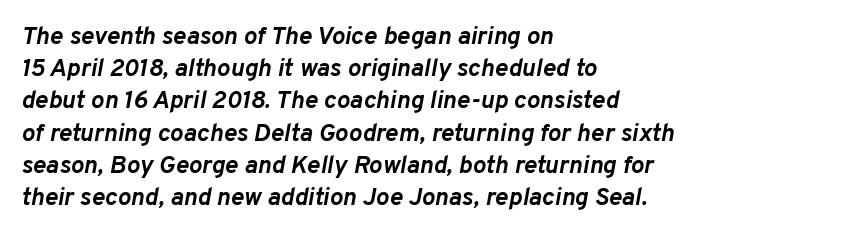
How heavy is the stroke? Heavy — this is a bold. The paragraph shown leans on its left margin. Horizontal bands of white between lines are of average thickness. The letterforms sit shoulder to shoulder at normal distance. The gap between lines stays unmarked.
